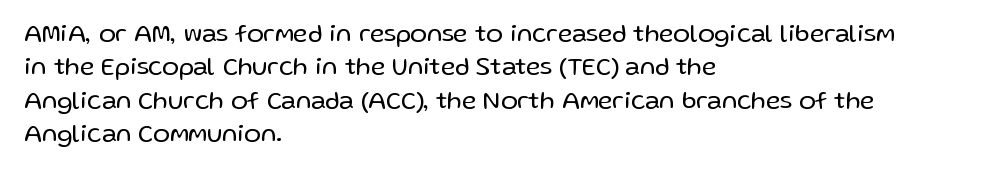
Q: Is the text bold? A: No.
Q: Is the text italic (slanted)? A: No, it is upright.
Q: Is the text underlined? A: No.
Q: How is the paragraph aligned? A: Left-aligned.
Q: Is the spacing between letters normal or unusually wide? A: Normal.
Q: Is the spacing between lines tight, normal or loose? A: Normal.
